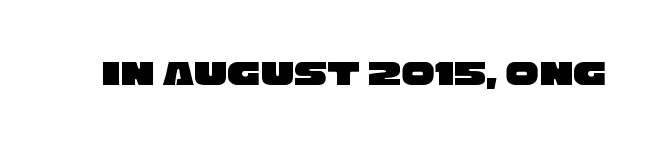
The image shows 37 px wide sans-serif type; set normal letter spacing, not underlined; low stroke contrast and a large x-height.
